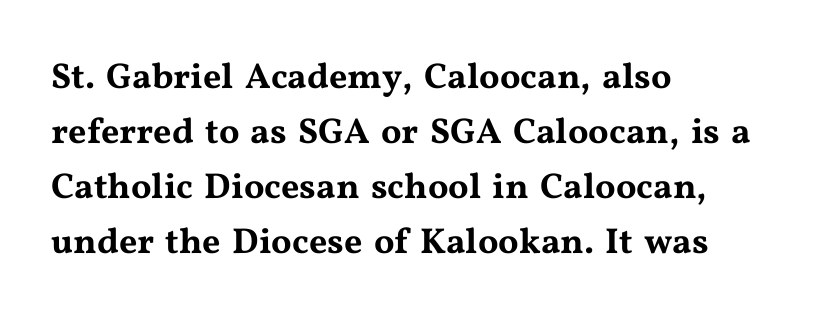
{"serif": "yes", "italic": "no", "width": "wide", "stroke_contrast": "medium", "x_height": "medium", "monospaced": "no", "underline": "no", "align": "left", "line_spacing": "normal", "line_spacing_ratio": 1.53, "letter_spacing": "normal", "letter_spacing_em": 0.0, "glyph_px": 36}
